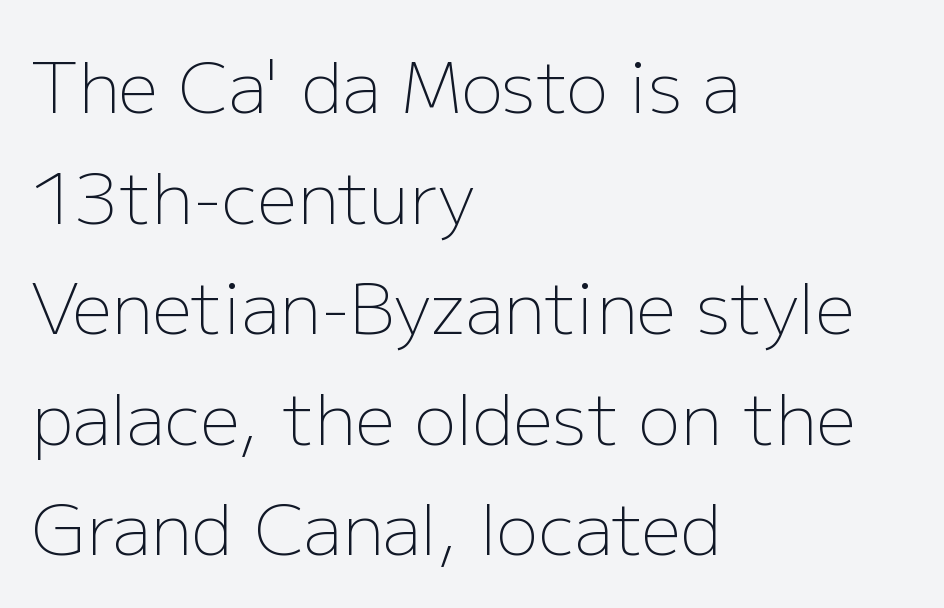
The image shows 70 px light sans-serif type, upright; set left-aligned, normal line spacing (1.58x), normal letter spacing, not underlined; low stroke contrast and a medium x-height.
